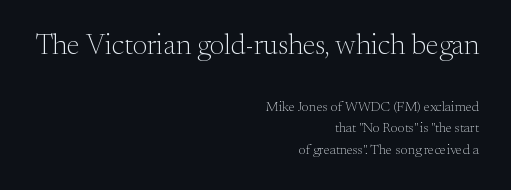
The image shows 29 px light serif type, upright; set right-aligned, normal line spacing (1.54x), normal letter spacing, not underlined; the first (top) block is 2.07x larger; medium stroke contrast and a small x-height.
